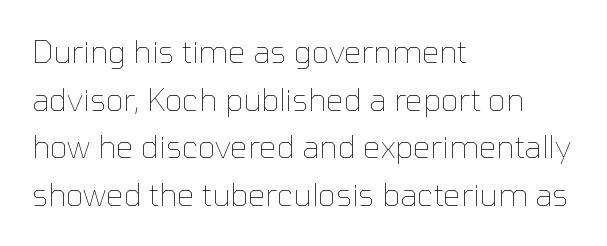
The area under the type is left untouched. Summary of weight: not heavy and not bold. Is there much room between lines? A standard amount, neither cramped nor airy. In CSS terms this would be text-align: left. These lines are rendered in a variable-pitch font.
